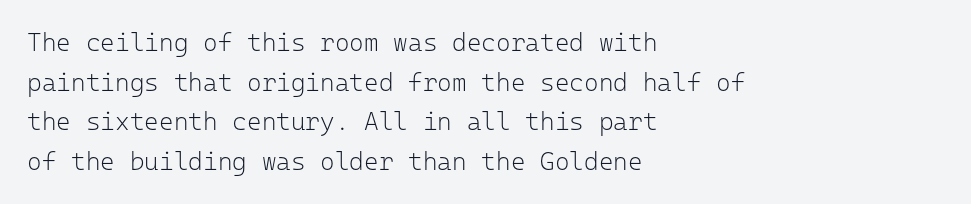
{"italic": "no", "bold": "no", "underline": "no", "align": "left", "line_spacing": "normal", "line_spacing_ratio": 1.59, "letter_spacing": "normal", "letter_spacing_em": 0.0, "glyph_px": 25}
